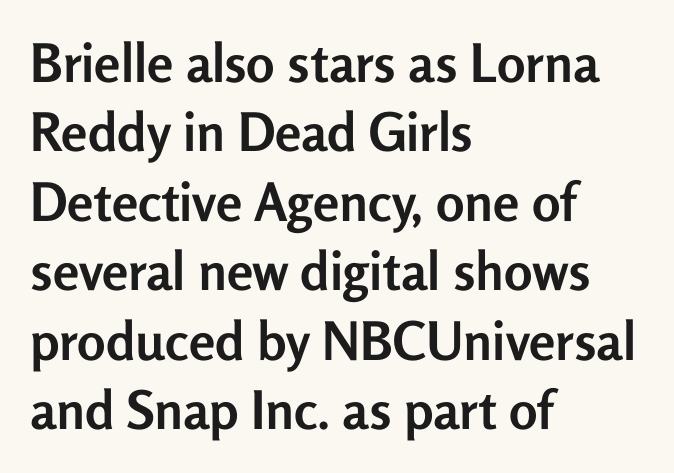
Q: Is the text bold? A: Yes.
Q: Is the text italic (slanted)? A: No, it is upright.
Q: Is the typeface a serif or a sans-serif typeface? A: Sans-serif.
Q: Is the text underlined? A: No.
Q: How is the paragraph aligned? A: Left-aligned.
Q: Is the spacing between letters normal or unusually wide? A: Normal.
Q: Is the spacing between lines tight, normal or loose? A: Normal.
Q: Width (condensed, normal, or wide)? A: Normal.
Q: Stroke contrast? A: Low.
Q: x-height? A: Medium.
Q: Monospaced? A: No.
